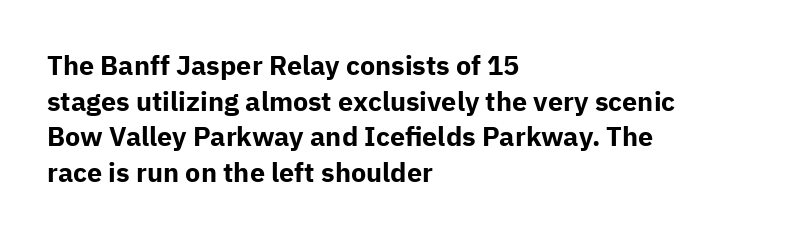
A typesetter would call this leading conventional body-copy spacing. Standard letterfit; no display-style spreading of the glyphs. The axis of the letterforms is exactly vertical. Typeset ragged right — the left edge is the straight one. Clear beneath every line of the passage. Each glyph is drawn with heavy, bold strokes.
